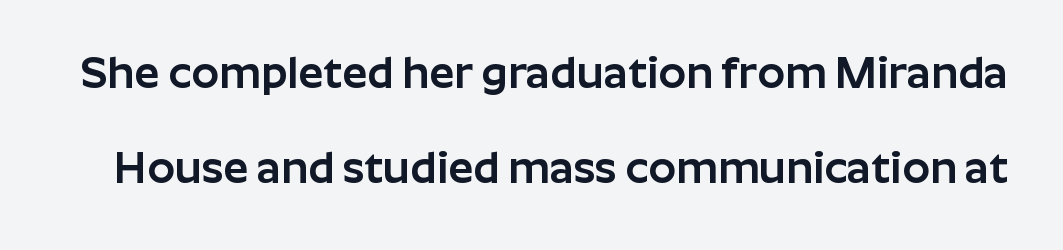
The image shows 44 px sans-serif type, upright; set loose line spacing (2.16x), normal letter spacing, not underlined; low stroke contrast and a medium x-height.
